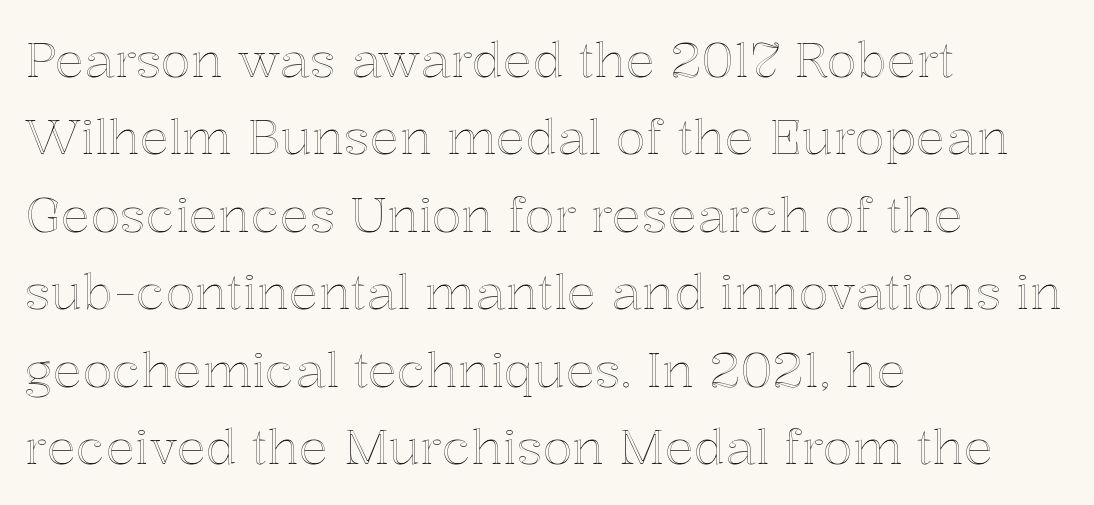
{"italic": "no", "width": "normal", "x_height": "medium", "monospaced": "no", "underline": "no", "align": "left", "line_spacing": "normal", "line_spacing_ratio": 1.58, "letter_spacing": "normal", "letter_spacing_em": 0.0, "glyph_px": 49}
